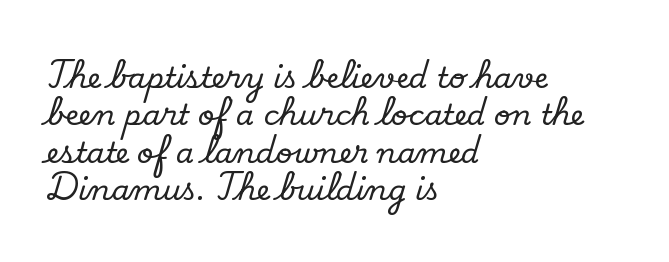
The image shows 29 px serif type; set left-aligned, normal line spacing (1.29x), normal letter spacing, not underlined; low stroke contrast and a small x-height.
